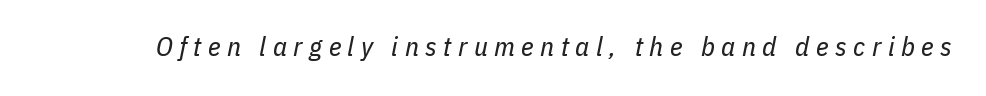
Q: Is the text bold? A: No.
Q: Is the text italic (slanted)? A: Yes, it leans right by about 11 degrees.
Q: Is the text underlined? A: No.
Q: Is the spacing between letters normal or unusually wide? A: Unusually wide.
